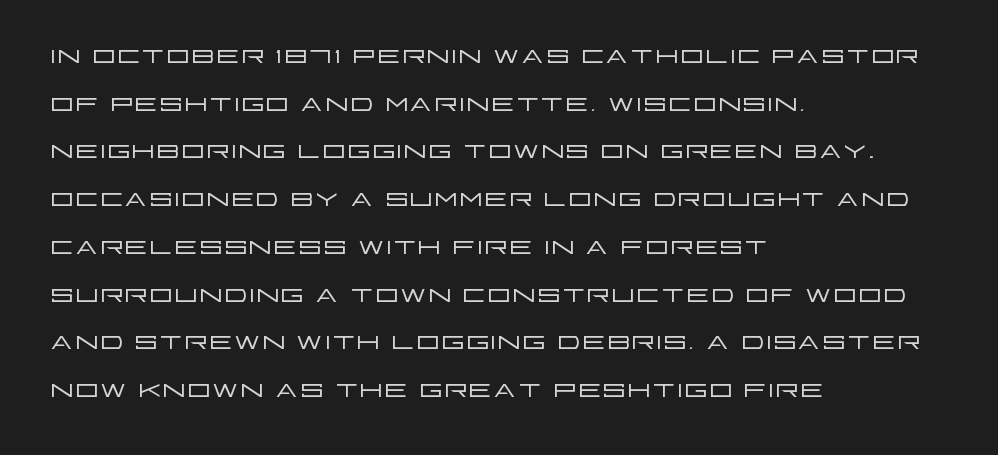
Q: Is the text bold? A: No.
Q: Is the text italic (slanted)? A: No, it is upright.
Q: Is the typeface a serif or a sans-serif typeface? A: Sans-serif.
Q: Is the text underlined? A: No.
Q: How is the paragraph aligned? A: Left-aligned.
Q: Is the spacing between letters normal or unusually wide? A: Normal.
Q: Is the spacing between lines tight, normal or loose? A: Normal.
Q: Width (condensed, normal, or wide)? A: Wide.
Q: Stroke contrast? A: Low.
Q: x-height? A: Large.
Q: Monospaced? A: No.
